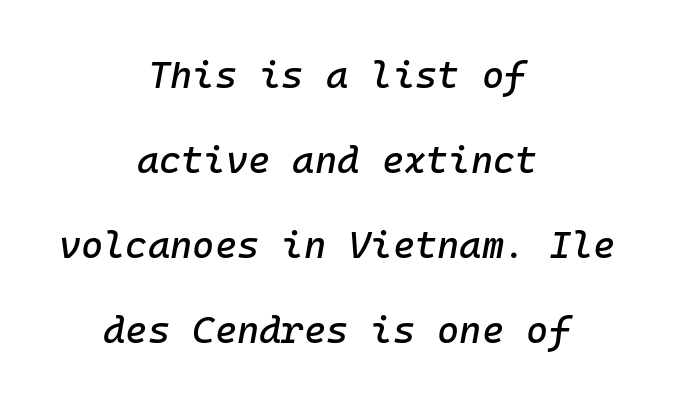
{"italic": "yes", "lean": "right", "slant_degrees": 10, "width": "normal", "stroke_contrast": "low", "x_height": "medium", "monospaced": "yes", "underline": "no", "align": "center", "line_spacing": "loose", "line_spacing_ratio": 2.24, "letter_spacing": "normal", "letter_spacing_em": 0.0, "glyph_px": 38}
